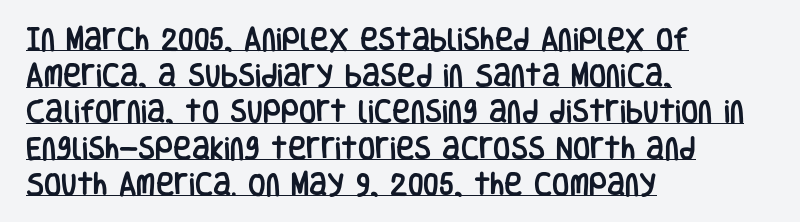
Q: Is the text italic (slanted)? A: No, it is upright.
Q: Is the text underlined? A: Yes.
Q: How is the paragraph aligned? A: Left-aligned.
Q: Is the spacing between letters normal or unusually wide? A: Normal.
Q: Is the spacing between lines tight, normal or loose? A: Normal.
